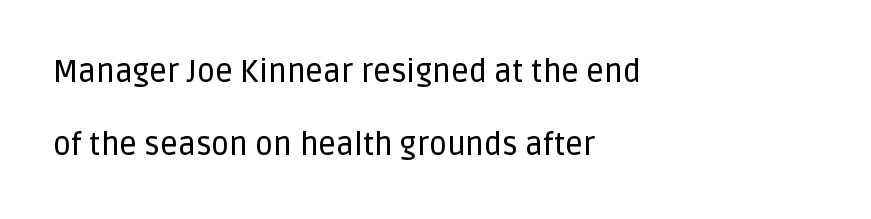
Q: Is the text italic (slanted)? A: No, it is upright.
Q: Is the typeface a serif or a sans-serif typeface? A: Sans-serif.
Q: Is the text underlined? A: No.
Q: How is the paragraph aligned? A: Left-aligned.
Q: Is the spacing between letters normal or unusually wide? A: Normal.
Q: Is the spacing between lines tight, normal or loose? A: Loose.
Q: Width (condensed, normal, or wide)? A: Normal.
Q: Stroke contrast? A: Low.
Q: x-height? A: Large.
Q: Monospaced? A: No.
